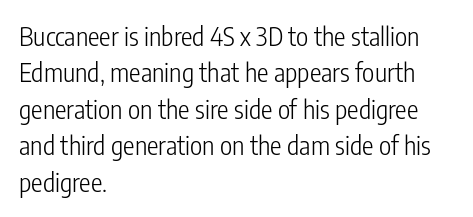
Q: Is the text bold? A: No.
Q: Is the text italic (slanted)? A: No, it is upright.
Q: Is the text underlined? A: No.
Q: How is the paragraph aligned? A: Left-aligned.
Q: Is the spacing between letters normal or unusually wide? A: Normal.
Q: Is the spacing between lines tight, normal or loose? A: Normal.
